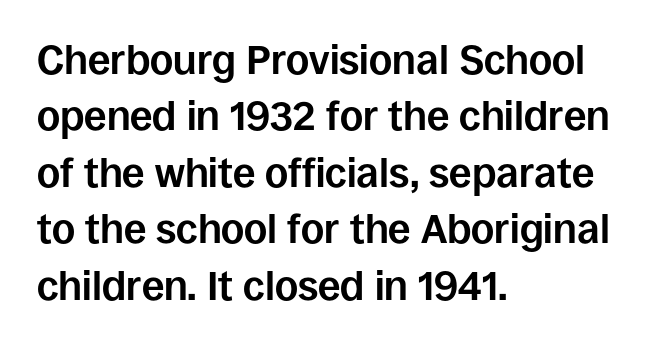
{"serif": "no", "italic": "no", "bold": "yes", "weight": "bold", "width": "normal", "stroke_contrast": "low", "x_height": "large", "monospaced": "no", "underline": "no", "align": "left", "line_spacing": "normal", "line_spacing_ratio": 1.41, "letter_spacing": "normal", "letter_spacing_em": 0.0, "glyph_px": 40}
